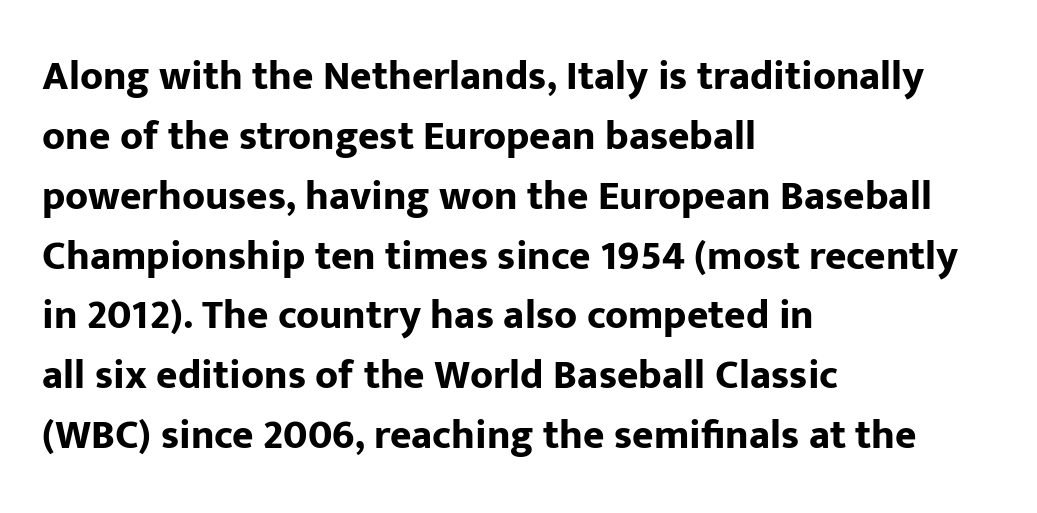
{"serif": "no", "italic": "no", "bold": "yes", "weight": "bold", "width": "normal", "stroke_contrast": "low", "x_height": "medium", "monospaced": "no", "underline": "no", "align": "left", "line_spacing": "normal", "line_spacing_ratio": 1.46, "letter_spacing": "normal", "letter_spacing_em": 0.0, "glyph_px": 41}
